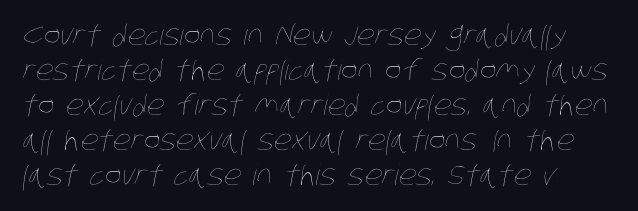
{"bold": "no", "weight": "thin", "width": "condensed", "stroke_contrast": "low", "x_height": "large", "monospaced": "no", "underline": "no", "line_spacing": "normal", "line_spacing_ratio": 1.25, "letter_spacing": "normal", "letter_spacing_em": 0.0, "glyph_px": 28}
